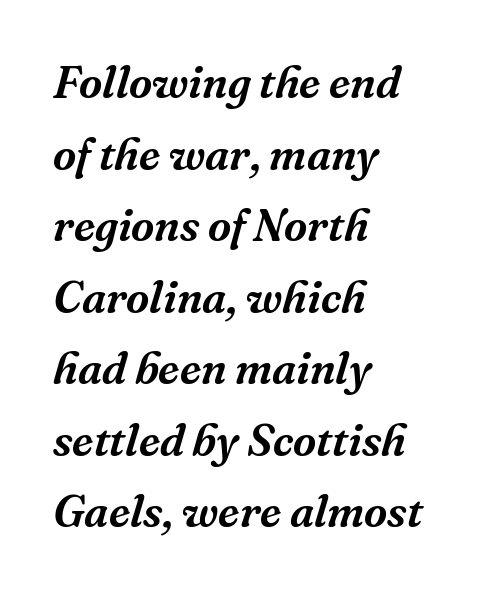
Q: Is the text italic (slanted)? A: Yes, it leans right by about 16 degrees.
Q: Is the typeface a serif or a sans-serif typeface? A: Serif.
Q: Is the text underlined? A: No.
Q: How is the paragraph aligned? A: Left-aligned.
Q: Is the spacing between letters normal or unusually wide? A: Normal.
Q: Is the spacing between lines tight, normal or loose? A: Normal.
Q: Width (condensed, normal, or wide)? A: Normal.
Q: Stroke contrast? A: Medium.
Q: x-height? A: Medium.
Q: Monospaced? A: No.
